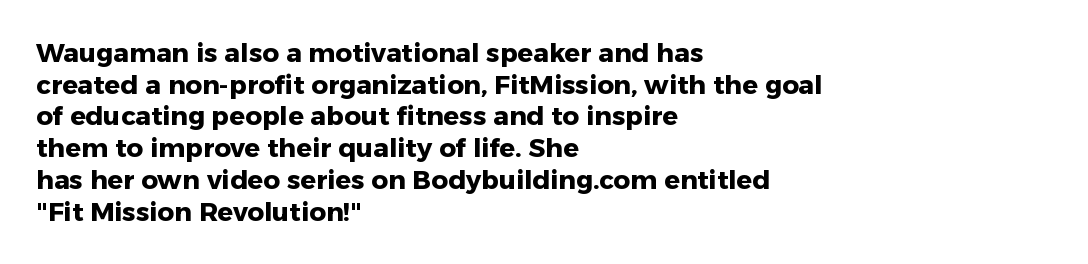
The image shows 26 px bold type, upright; set left-aligned, line spacing 1.22x, normal letter spacing, not underlined.
